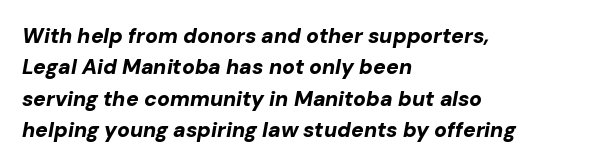
{"italic": "yes", "lean": "right", "slant_degrees": 10, "bold": "yes", "underline": "no", "align": "left", "line_spacing": "normal", "line_spacing_ratio": 1.49, "letter_spacing": "normal", "letter_spacing_em": 0.0, "glyph_px": 21}
